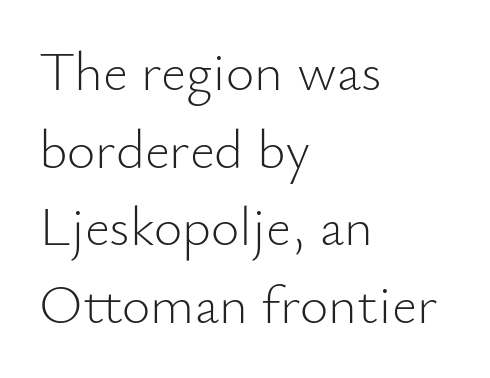
Character widths vary here, with narrow letters taking less room than wide ones. Short note: letters normally spaced. This sample uses an upright cut, with every glyph sitting square on the baseline. Underline: absent. A student would call this left alignment; a typographer would say flush left, rag right.
